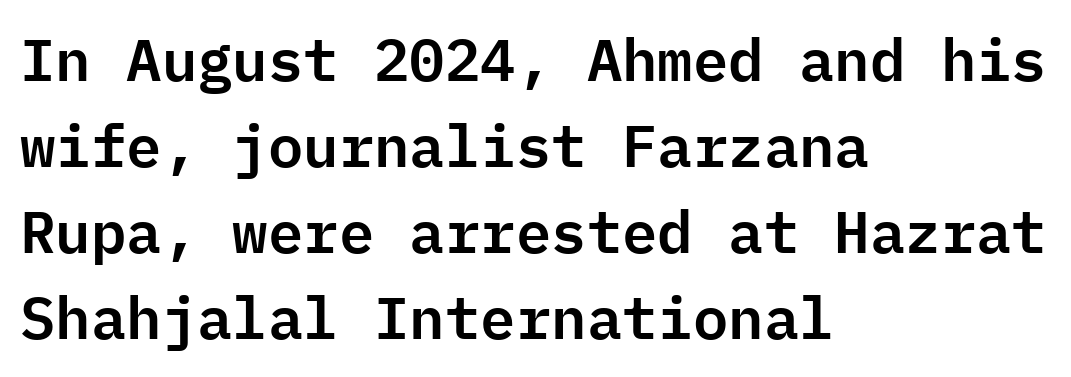
The passage shown is not underscored anywhere. One glance says typical: line gaps are just what's usual. Check where the strokes stop: nothing finishes them off — pure sans. Do the letters lean? They stand straight. Think of a typewriter: that constant character pitch is what you see here. The passage shown has conventional tracking throughout.
